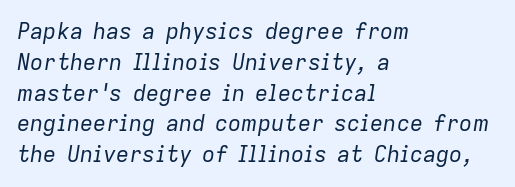
{"italic": "yes", "lean": "right", "slant_degrees": 9, "bold": "no", "underline": "no", "align": "left", "line_spacing": "normal", "line_spacing_ratio": 1.4, "letter_spacing": "normal", "letter_spacing_em": 0.0, "glyph_px": 22}
